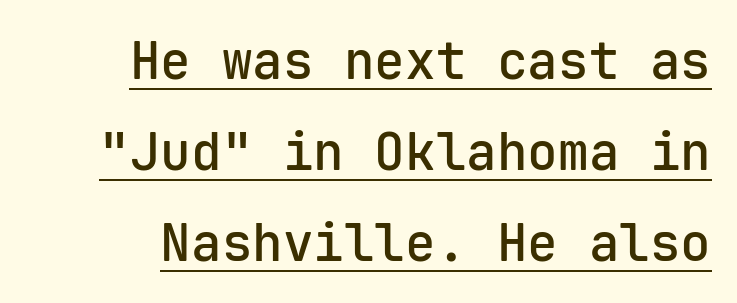
The image shows 51 px semibold sans-serif type, upright, monospaced; set right-aligned, line spacing 1.78x, normal letter spacing, underlined; low stroke contrast and a medium x-height.
